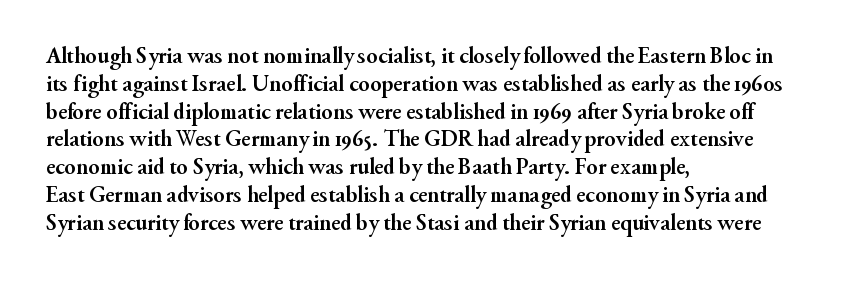
The image shows 23 px bold type, upright; set left-aligned, line spacing 1.21x, normal letter spacing, not underlined.
